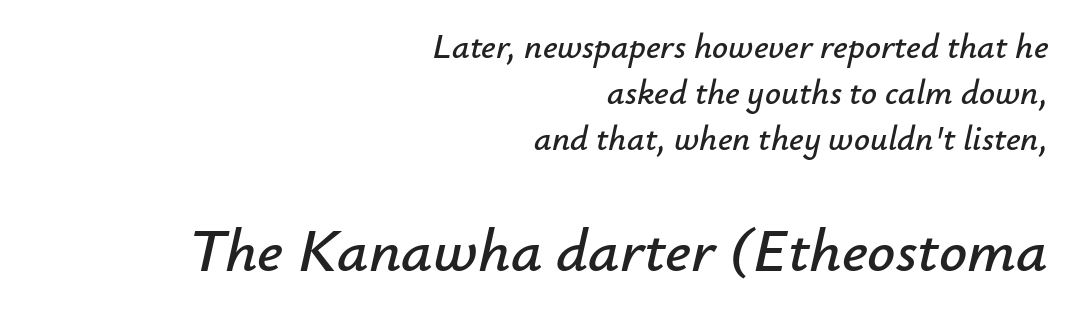
The image shows 62 px text type, italic (leaning right); set right-aligned, normal line spacing (1.32x), normal letter spacing, not underlined; the second (bottom) block is 1.77x larger; low stroke contrast and a small x-height.
